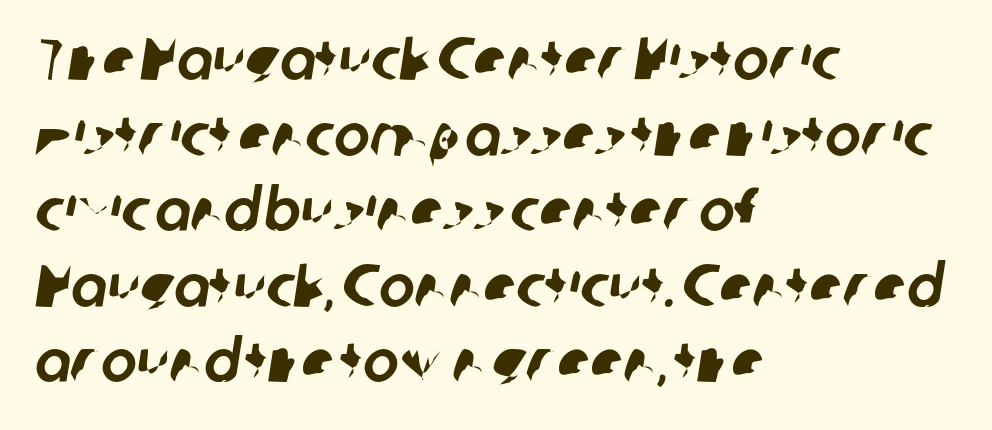
The face used here is rendered with its standard letterfit. The letters advance in unequal steps, a hallmark of proportional type. The foot of each line stays bare and open. Whoever set this chose a conventional vertical rhythm. Regarding serifs, this sample does without them. Compared with a centered layout, this one pins lines to the left instead.
